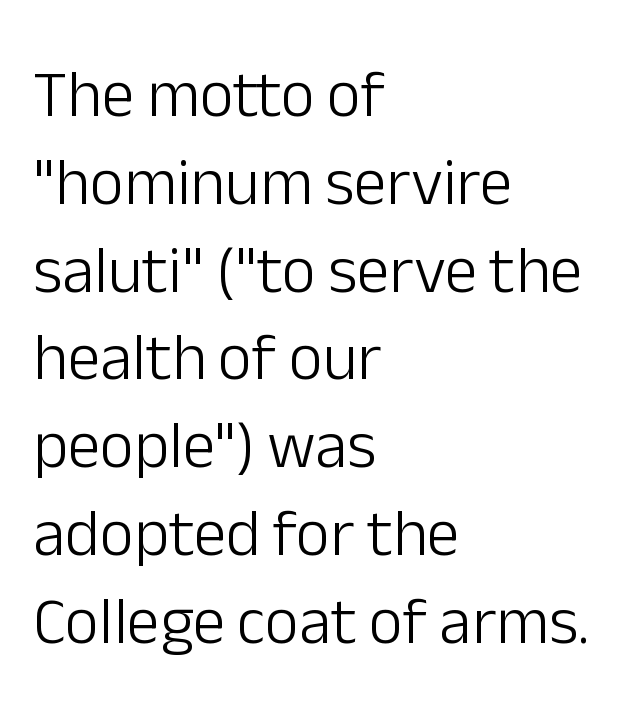
The image shows 66 px light sans-serif type, upright; set left-aligned, normal line spacing (1.33x), normal letter spacing, not underlined; low stroke contrast and a medium x-height.
